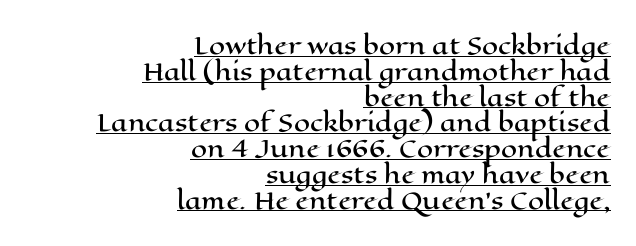
The lines in this sample share a right terminus and differ only in where they begin. This sample uses plain, unmodified letter spacing. The type sits square on the baseline with zero lean. This rendering features underlined lettering.
